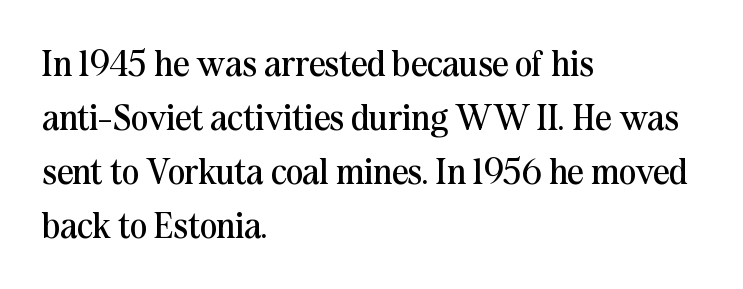
Heft: none added — not bold. Each letter keeps its own natural width here, so spacing adapts to shape. A typesetter would call this zero additional tracking. In CSS terms this would be text-align: left.
